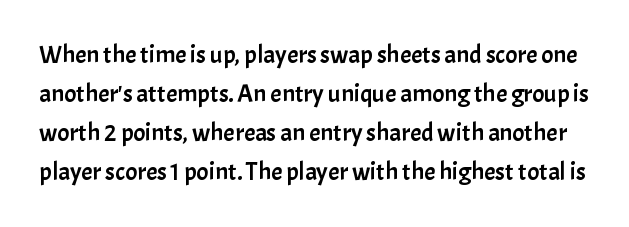
A normal amount of white space separates one row of letters from the next. How are the letters spaced? Ordinarily, with no added tracking. Plain, unruled lines of type. Upright lettering throughout.
